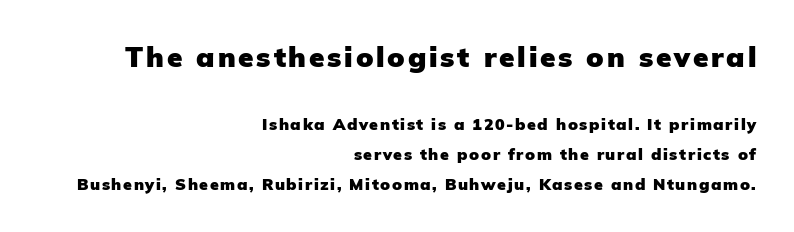
Q: Is the text bold? A: Yes.
Q: Is the text italic (slanted)? A: No, it is upright.
Q: Is the typeface a serif or a sans-serif typeface? A: Sans-serif.
Q: Is the text underlined? A: No.
Q: How is the paragraph aligned? A: Right-aligned.
Q: Which block of text is set in a larger size, the first (top) or the second (bottom)? A: The first (top) one.
Q: Width (condensed, normal, or wide)? A: Normal.
Q: Stroke contrast? A: Low.
Q: x-height? A: Medium.
Q: Monospaced? A: No.
